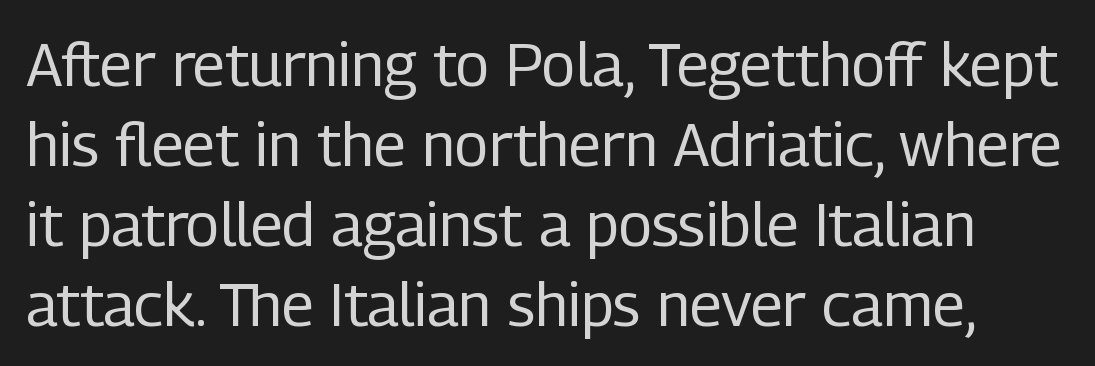
Q: Is the text bold? A: No.
Q: Is the text italic (slanted)? A: No, it is upright.
Q: Is the typeface a serif or a sans-serif typeface? A: Sans-serif.
Q: Is the text underlined? A: No.
Q: Is the spacing between letters normal or unusually wide? A: Normal.
Q: Is the spacing between lines tight, normal or loose? A: Normal.
Q: Width (condensed, normal, or wide)? A: Condensed.
Q: Stroke contrast? A: Low.
Q: x-height? A: Medium.
Q: Monospaced? A: No.
